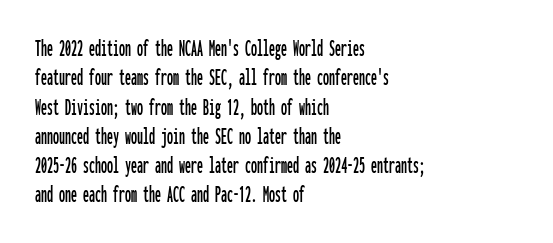
The image shows 24 px text type, upright; set left-aligned, line spacing 1.22x, normal letter spacing, not underlined.
